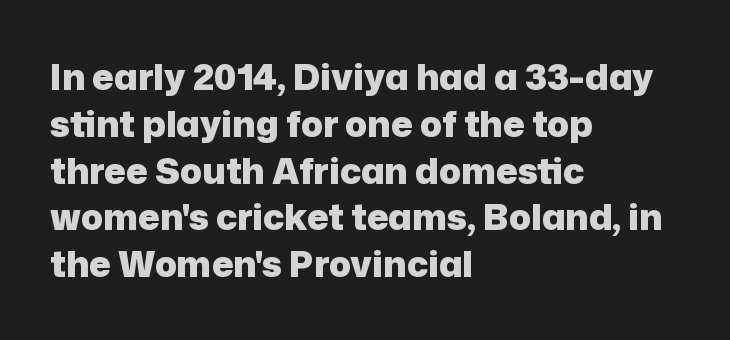
{"serif": "no", "italic": "no", "bold": "yes", "weight": "heavy", "width": "normal", "stroke_contrast": "low", "x_height": "medium", "monospaced": "no", "underline": "no", "align": "left", "line_spacing": "normal", "line_spacing_ratio": 1.3, "letter_spacing": "normal", "letter_spacing_em": 0.0, "glyph_px": 36}
